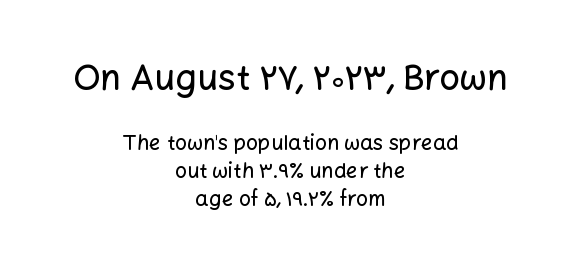
The image shows 36 px sans-serif type, upright; set centered, normal line spacing (1.32x), normal letter spacing, not underlined; the first (top) block is 1.71x larger; low stroke contrast and a medium x-height.
